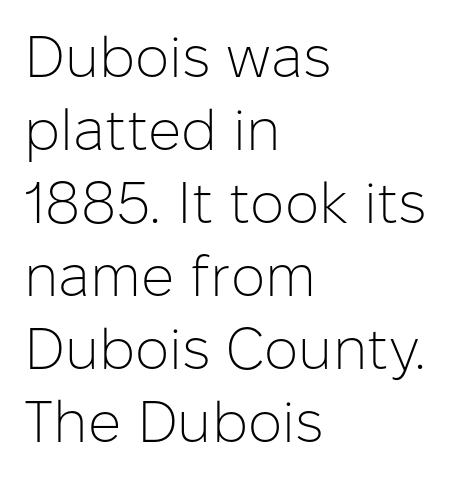
A sans-serif font was chosen for this passage. Students, note that the glyphs here touch the page at normal intervals. Letters rest on an invisible, unmarked baseline. What's the leading like? Ordinary, nothing unusual.
